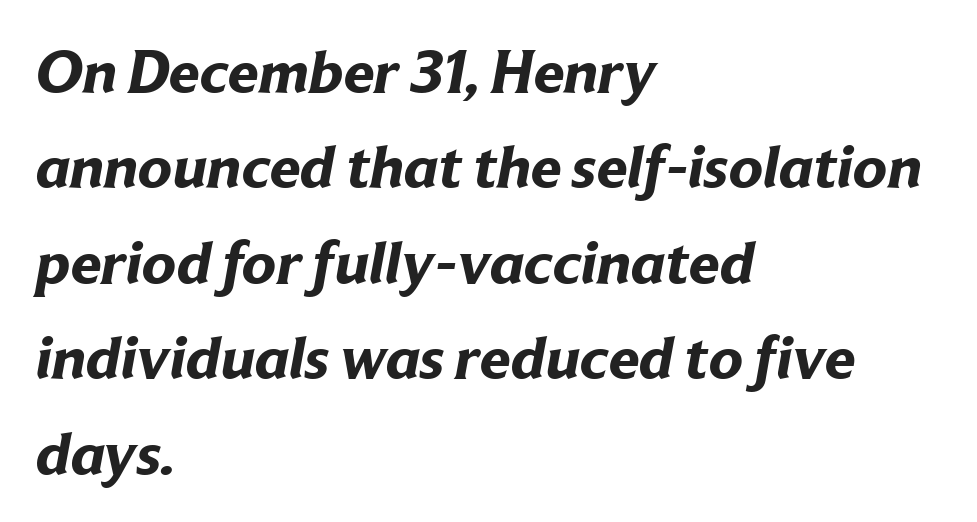
Q: Is the text bold? A: Yes.
Q: Is the typeface a serif or a sans-serif typeface? A: Sans-serif.
Q: Is the text underlined? A: No.
Q: How is the paragraph aligned? A: Left-aligned.
Q: Is the spacing between letters normal or unusually wide? A: Normal.
Q: Is the spacing between lines tight, normal or loose? A: Normal.
Q: Width (condensed, normal, or wide)? A: Normal.
Q: Stroke contrast? A: Low.
Q: x-height? A: Medium.
Q: Monospaced? A: No.
